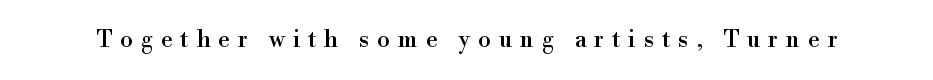
The image shows 23 px text type, upright; set unusually wide letter spacing (+0.35 em), not underlined.
